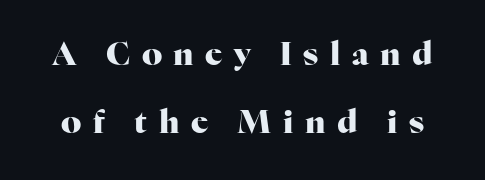
Q: Is the text bold? A: Yes.
Q: Is the text italic (slanted)? A: No, it is upright.
Q: Is the typeface a serif or a sans-serif typeface? A: Serif.
Q: Is the text underlined? A: No.
Q: Is the spacing between letters normal or unusually wide? A: Unusually wide.
Q: Is the spacing between lines tight, normal or loose? A: Loose.
Q: Width (condensed, normal, or wide)? A: Normal.
Q: Stroke contrast? A: High.
Q: x-height? A: Medium.
Q: Monospaced? A: No.
